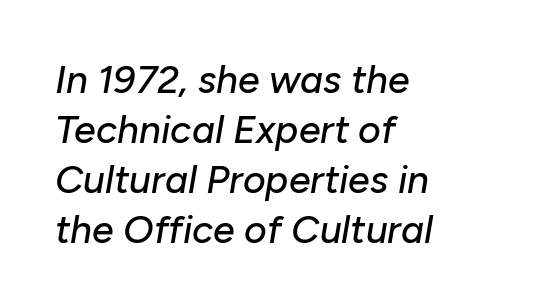
Looks like regular typesetting: each glyph gets only the width it needs. Lines of text with bare space underneath. When letters slant like this, we call the style italic. Words appear dense and cohesive because spacing is normal.
